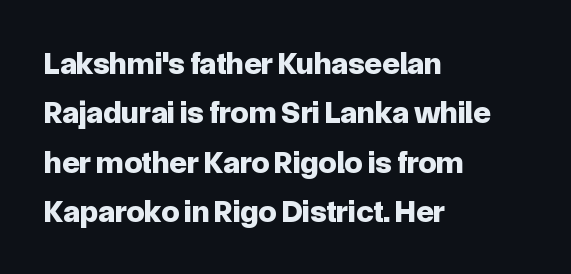
Q: Is the text bold? A: Yes.
Q: Is the text italic (slanted)? A: No, it is upright.
Q: Is the typeface a serif or a sans-serif typeface? A: Sans-serif.
Q: Is the text underlined? A: No.
Q: How is the paragraph aligned? A: Left-aligned.
Q: Is the spacing between letters normal or unusually wide? A: Normal.
Q: Is the spacing between lines tight, normal or loose? A: Normal.
Q: Width (condensed, normal, or wide)? A: Normal.
Q: Stroke contrast? A: Low.
Q: x-height? A: Medium.
Q: Monospaced? A: No.
